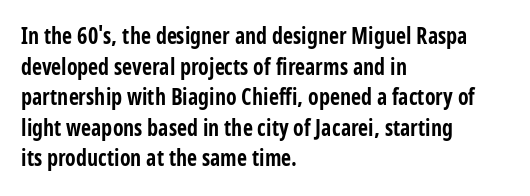
Q: Is the text bold? A: Yes.
Q: Is the text italic (slanted)? A: No, it is upright.
Q: Is the text underlined? A: No.
Q: How is the paragraph aligned? A: Left-aligned.
Q: Is the spacing between letters normal or unusually wide? A: Normal.
Q: Is the spacing between lines tight, normal or loose? A: Normal.
